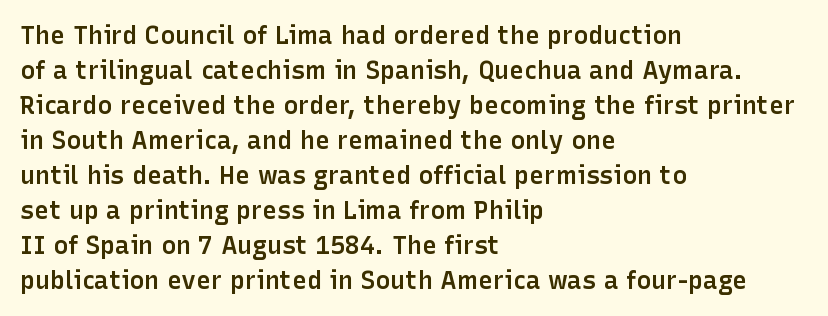
Notice how the passage keeps a crisp vertical edge on the left only. Ordinary non-slanted type is in use. Strokes here are thickened, but only to semibold level. Vertical spacing — default. The glyphs are unaccompanied by any horizontal stroke below them.
